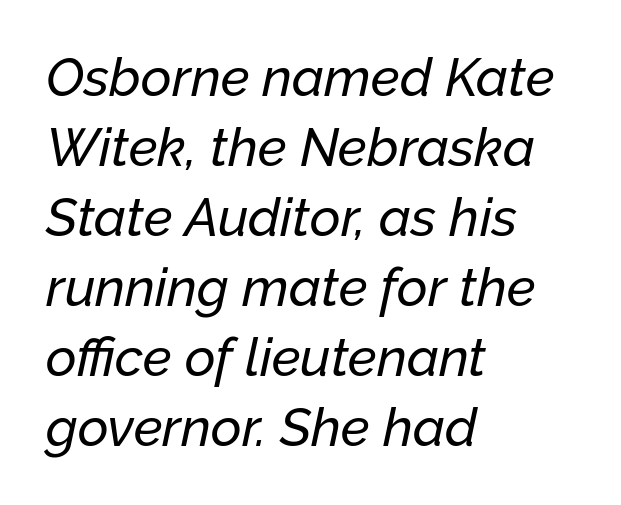
{"italic": "yes", "lean": "right", "slant_degrees": 12, "width": "normal", "stroke_contrast": "low", "x_height": "medium", "monospaced": "no", "underline": "no", "align": "left", "line_spacing": "normal", "line_spacing_ratio": 1.32, "letter_spacing": "normal", "letter_spacing_em": 0.0, "glyph_px": 53}
